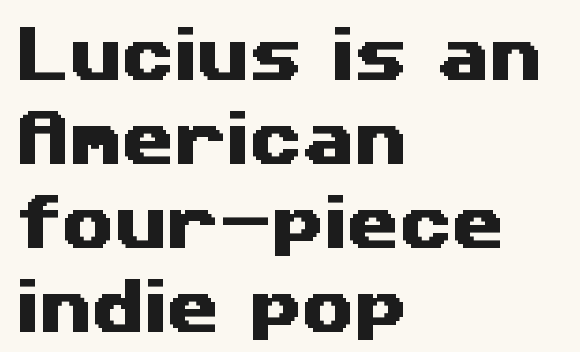
The ragged edge is on the right, which tells us the setting is flush left. Letter spacing: default. Leading: standard. Only glyphs here, with clear space below each row.
